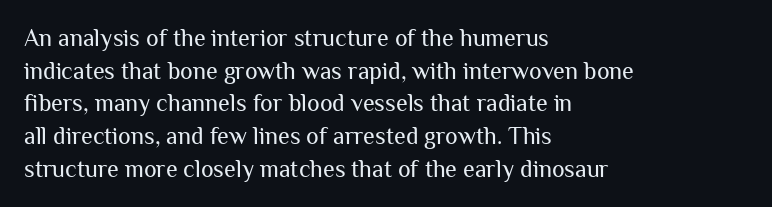
The image shows 24 px text type, upright; set left-aligned, normal line spacing (1.36x), normal letter spacing, not underlined.
